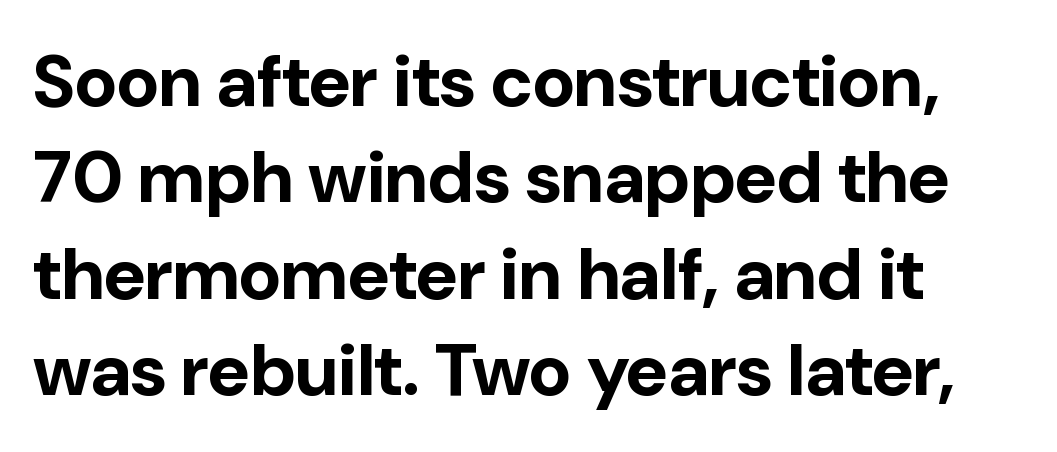
I'd call this a sans setting — the letters go barefoot. Think of a printed novel: that variable character pitch is what you see here. Glance below the letters and you will spot only blank space. Characters remain perfectly vertical along every line.
